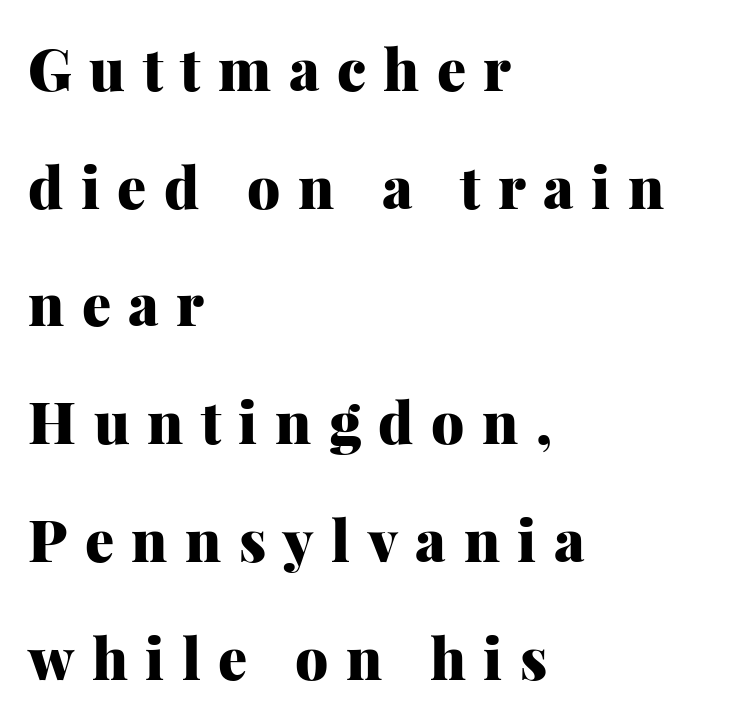
The face used here has the dense, thick strokes of a bold. Type without underlining. Baseline-to-baseline distance is far greater than the letter height. Line beginnings align vertically; line endings do not.
